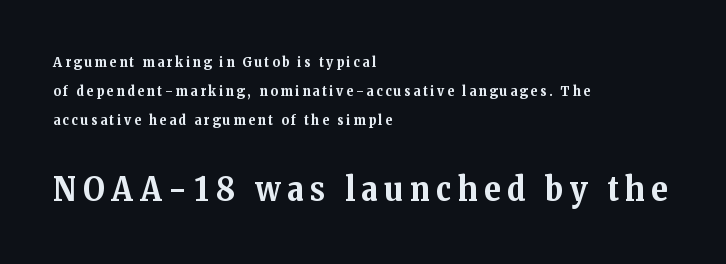
{"serif": "yes", "italic": "no", "bold": "yes", "weight": "bold", "width": "normal", "stroke_contrast": "medium", "x_height": "medium", "monospaced": "no", "underline": "no", "align": "left", "line_spacing": "loose", "line_spacing_ratio": 2.06, "letter_spacing": "wide", "letter_spacing_em": 0.2, "larger_block": "second", "size_ratio": 2.43, "glyph_px": 34}
